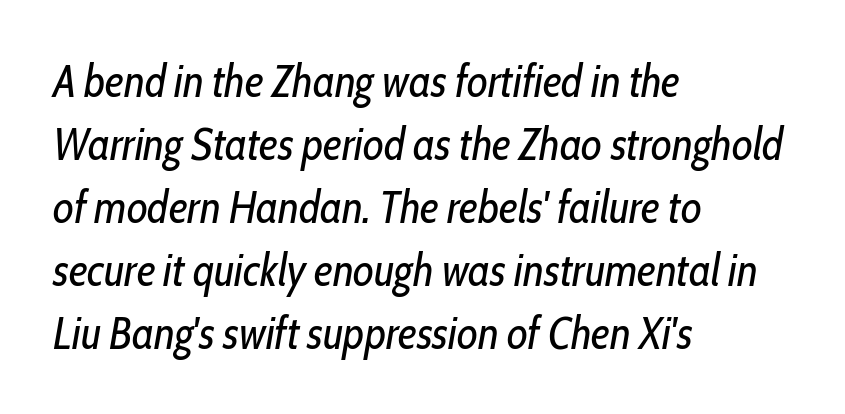
Q: Is the text bold? A: No.
Q: Is the text italic (slanted)? A: Yes, it leans right by about 10 degrees.
Q: Is the text underlined? A: No.
Q: How is the paragraph aligned? A: Left-aligned.
Q: Is the spacing between letters normal or unusually wide? A: Normal.
Q: Is the spacing between lines tight, normal or loose? A: Normal.
Q: Width (condensed, normal, or wide)? A: Condensed.
Q: Stroke contrast? A: Low.
Q: x-height? A: Medium.
Q: Monospaced? A: No.
